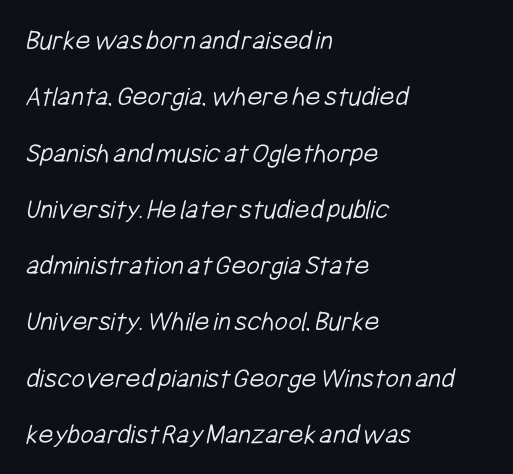
Q: Is the text bold? A: No.
Q: Is the typeface a serif or a sans-serif typeface? A: Sans-serif.
Q: Is the text underlined? A: No.
Q: How is the paragraph aligned? A: Left-aligned.
Q: Is the spacing between letters normal or unusually wide? A: Normal.
Q: Is the spacing between lines tight, normal or loose? A: Loose.
Q: Width (condensed, normal, or wide)? A: Condensed.
Q: Stroke contrast? A: Low.
Q: x-height? A: Medium.
Q: Monospaced? A: No.
